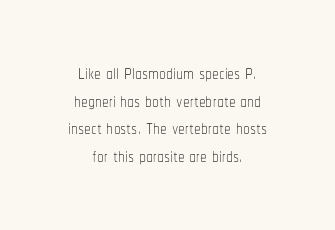
The image shows 27 px text type, upright; set centered, tight line spacing (1.02x), normal letter spacing, not underlined.
